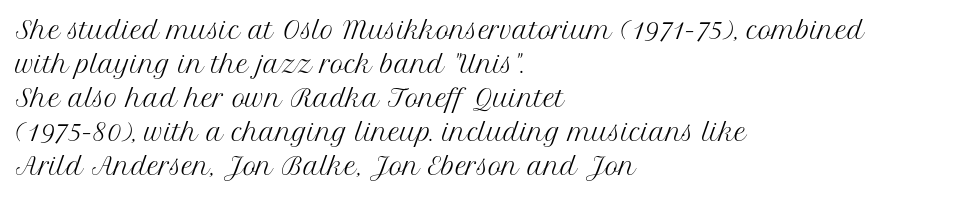
Stem width sits at or under what a default text font uses. Horizontally, the lines are justified to the leading edge only. This sample keeps an unexceptional amount of space between lines. The space beneath each line is pristine and unruled. There is no visible air inserted between adjacent glyphs.
